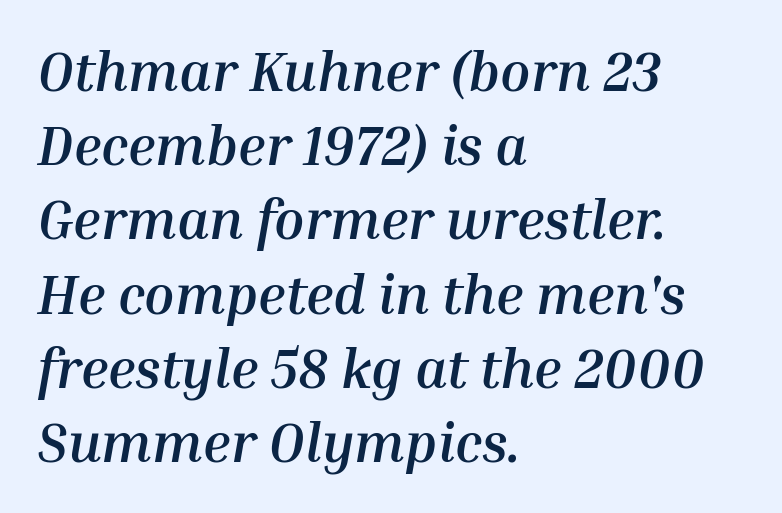
{"italic": "yes", "lean": "right", "slant_degrees": 10, "bold": "yes", "weight": "semibold", "width": "normal", "stroke_contrast": "medium", "x_height": "medium", "monospaced": "no", "underline": "no", "align": "left", "line_spacing": "normal", "line_spacing_ratio": 1.35, "letter_spacing": "normal", "letter_spacing_em": 0.0, "glyph_px": 55}
